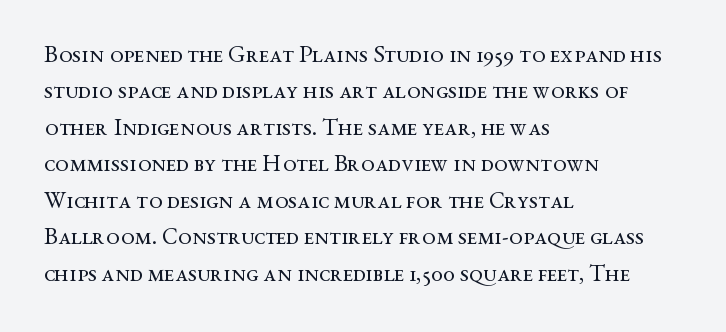
{"italic": "no", "bold": "no", "underline": "no", "align": "left", "line_spacing": "normal", "line_spacing_ratio": 1.52, "letter_spacing": "normal", "letter_spacing_em": 0.0, "glyph_px": 24}
